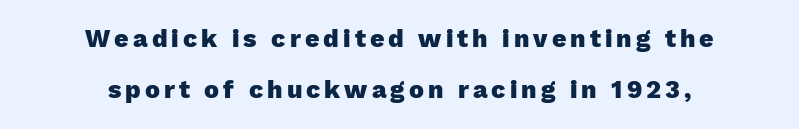
How would I describe the line gaps? Wide and relaxed. No word sits above an underline. These lines stack symmetrically, like a column narrowing and widening about its center. Do the letters lean? They stand straight. Strokes here are thick enough to call this a true bold.
